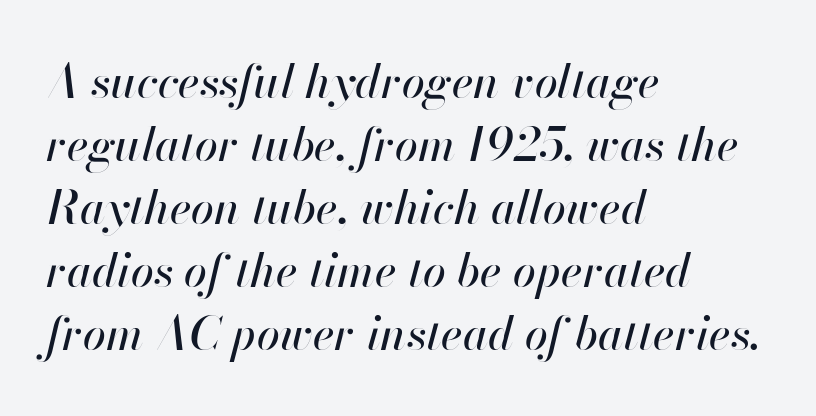
Varying glyph widths throughout — classic text-font behaviour. Just letters on the line, the space beneath them empty. Quick note: interline space is typical. The rendering keeps characters at their native spacing. The rendering applies a slant to the glyphs.
